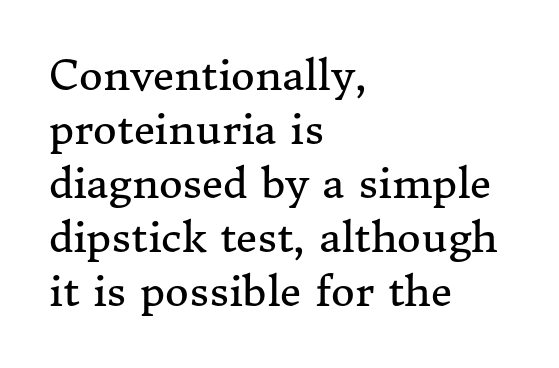
{"serif": "yes", "italic": "no", "bold": "no", "weight": "regular", "width": "normal", "stroke_contrast": "medium", "x_height": "medium", "monospaced": "no", "underline": "no", "align": "left", "line_spacing": "normal", "line_spacing_ratio": 1.32, "letter_spacing": "normal", "letter_spacing_em": 0.0, "glyph_px": 41}
